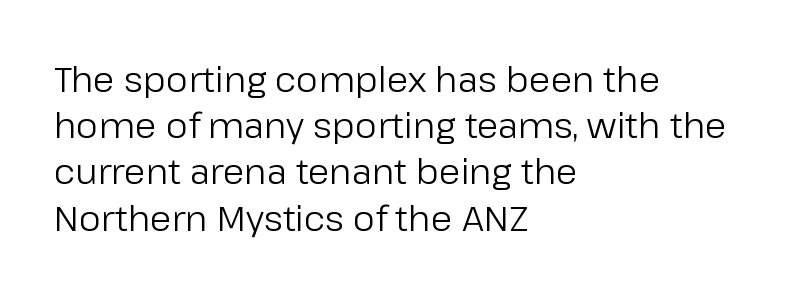
{"serif": "no", "italic": "no", "bold": "no", "weight": "regular", "width": "normal", "stroke_contrast": "low", "x_height": "medium", "monospaced": "no", "underline": "no", "align": "left", "line_spacing": "normal", "line_spacing_ratio": 1.32, "letter_spacing": "normal", "letter_spacing_em": 0.0, "glyph_px": 35}
